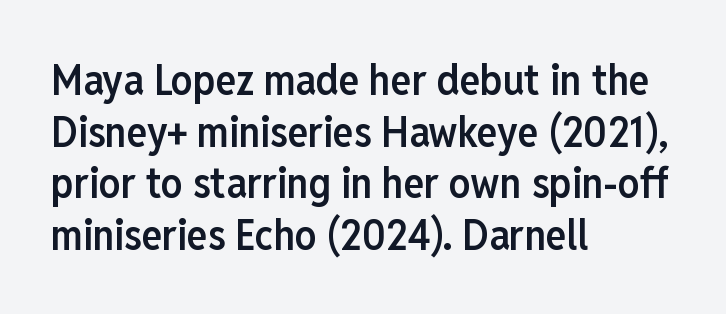
Casual observation: everything's shoved over to the left. Compared with typical body copy, the letter spacing here is the same. Quick note: underline off. Observe the absence of serifs on each vertical stroke in this sample. Emphasis by weight is partial: semibold. Designer's note — italics off, roman on.
